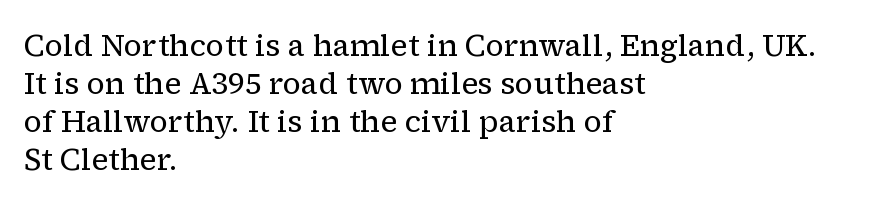
{"serif": "yes", "italic": "no", "bold": "no", "weight": "regular", "width": "normal", "stroke_contrast": "low", "x_height": "medium", "monospaced": "no", "underline": "no", "align": "left", "line_spacing": "normal", "line_spacing_ratio": 1.27, "letter_spacing": "normal", "letter_spacing_em": 0.0, "glyph_px": 30}
